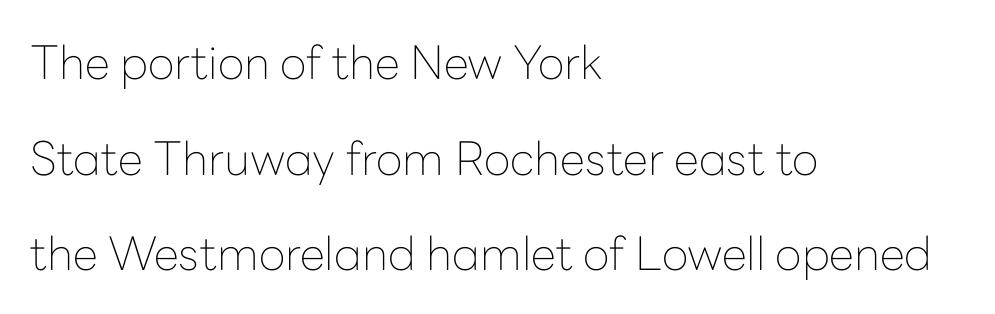
Q: Is the text bold? A: No.
Q: Is the text italic (slanted)? A: No, it is upright.
Q: Is the typeface a serif or a sans-serif typeface? A: Sans-serif.
Q: Is the text underlined? A: No.
Q: How is the paragraph aligned? A: Left-aligned.
Q: Is the spacing between letters normal or unusually wide? A: Normal.
Q: Is the spacing between lines tight, normal or loose? A: Loose.
Q: Width (condensed, normal, or wide)? A: Normal.
Q: Stroke contrast? A: Low.
Q: x-height? A: Medium.
Q: Monospaced? A: No.
